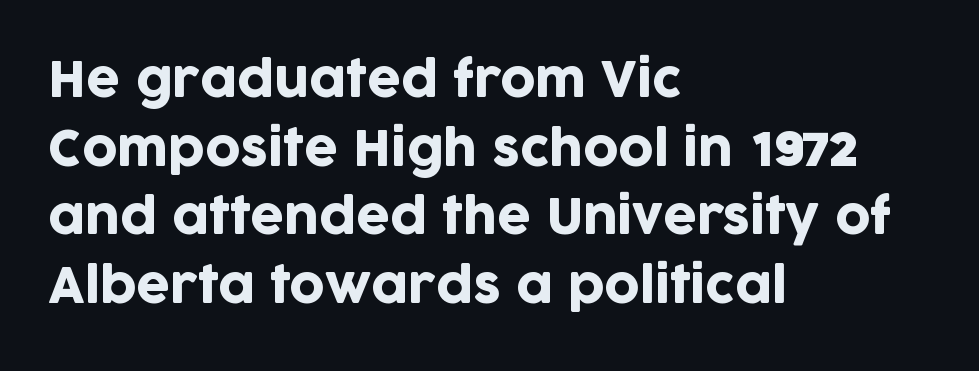
Underlining? Definitely not there. The designer went with a sans here, leaving each stem footless. A roman cut, with each character standing at attention. The ragged edge is on the right, which tells us the setting is flush left. Do the characters align in a grid? No, the font is proportional. Quick note: interline space is typical.
